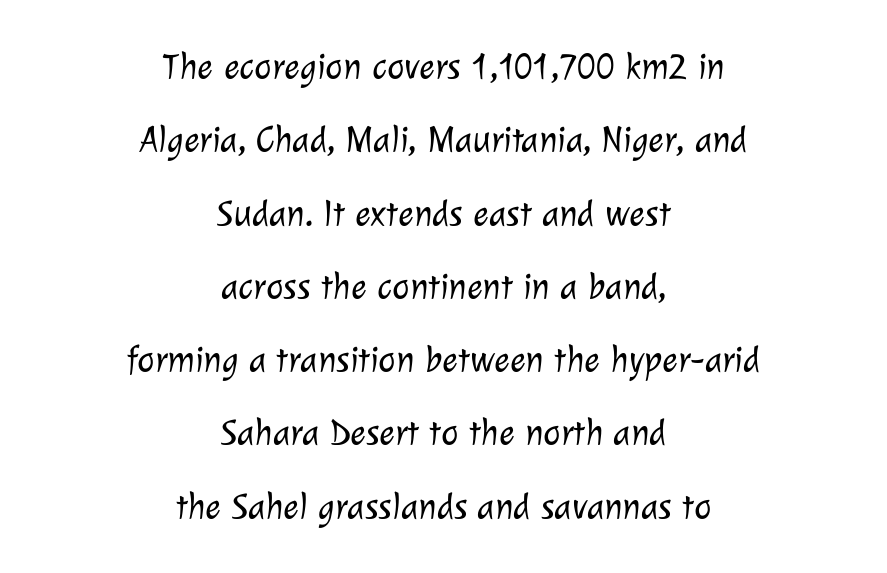
Q: Is the text bold? A: No.
Q: Is the typeface a serif or a sans-serif typeface? A: Sans-serif.
Q: Is the text underlined? A: No.
Q: How is the paragraph aligned? A: Centered.
Q: Is the spacing between letters normal or unusually wide? A: Normal.
Q: Is the spacing between lines tight, normal or loose? A: Loose.
Q: Width (condensed, normal, or wide)? A: Normal.
Q: Stroke contrast? A: Low.
Q: x-height? A: Medium.
Q: Monospaced? A: No.
